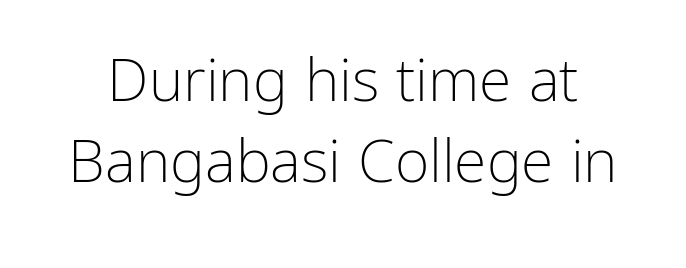
{"serif": "no", "italic": "no", "bold": "no", "weight": "light", "width": "normal", "stroke_contrast": "low", "x_height": "medium", "monospaced": "no", "underline": "no", "line_spacing": "normal", "line_spacing_ratio": 1.38, "letter_spacing": "normal", "letter_spacing_em": 0.0, "glyph_px": 59}
